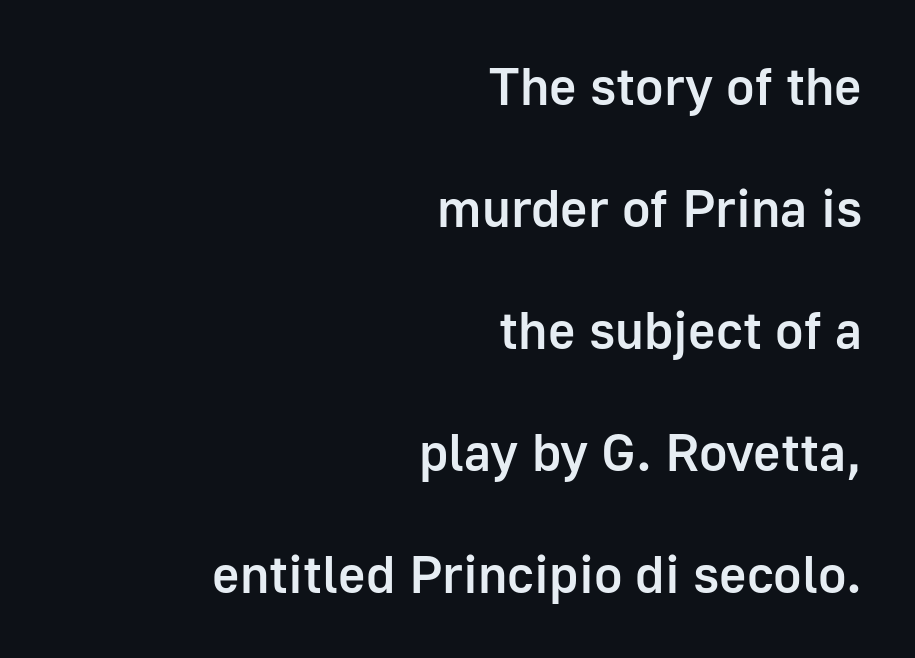
{"serif": "no", "italic": "no", "bold": "semi", "weight": "semibold", "width": "normal", "stroke_contrast": "low", "x_height": "medium", "monospaced": "no", "underline": "no", "align": "right", "line_spacing": "loose", "line_spacing_ratio": 2.3, "letter_spacing": "normal", "letter_spacing_em": 0.0, "glyph_px": 53}
